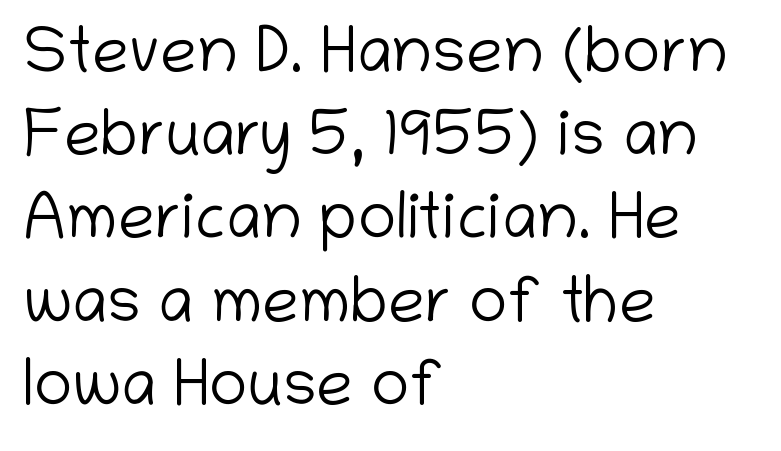
The image shows 65 px light sans-serif type, upright; set left-aligned, normal line spacing (1.28x), normal letter spacing, not underlined; low stroke contrast and a medium x-height.
